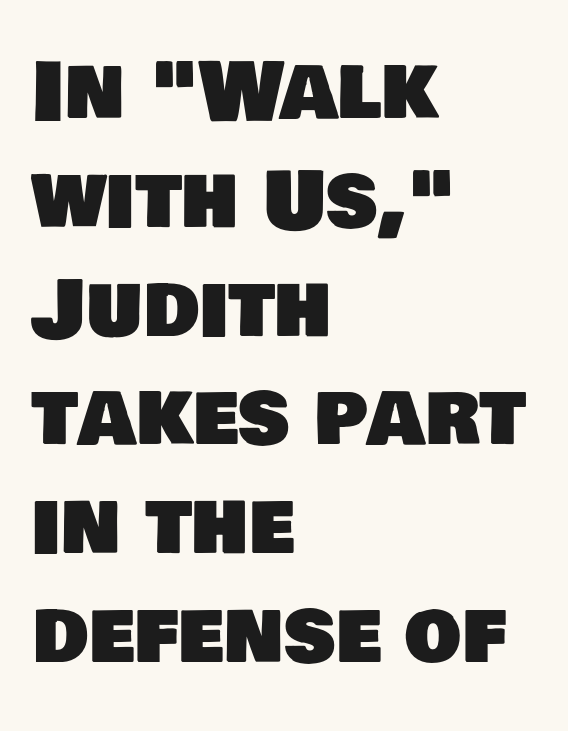
The typeface chosen for these lines omits serifs. Regarding leading, the lines here are spaced in the standard way. Plain, unruled lines of type. Default kerning and tracking; the words read as compact shapes.
